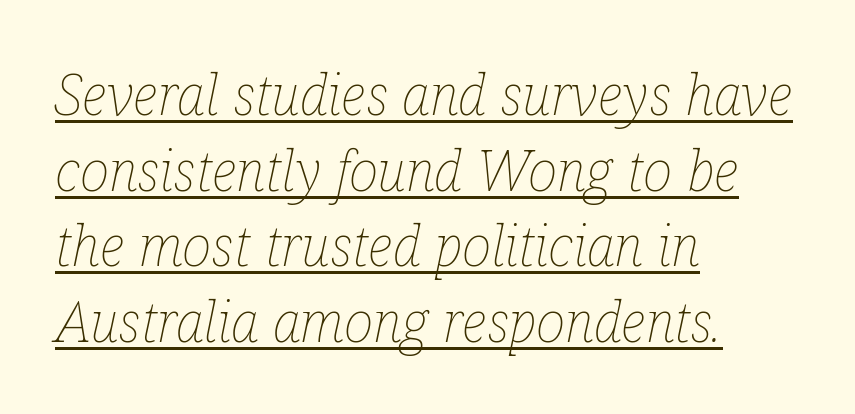
Q: Is the text bold? A: No.
Q: Is the text italic (slanted)? A: Yes, it leans right by about 12 degrees.
Q: Is the text underlined? A: Yes.
Q: How is the paragraph aligned? A: Left-aligned.
Q: Is the spacing between letters normal or unusually wide? A: Normal.
Q: Is the spacing between lines tight, normal or loose? A: Normal.
Q: Width (condensed, normal, or wide)? A: Condensed.
Q: Stroke contrast? A: Low.
Q: x-height? A: Medium.
Q: Monospaced? A: No.
